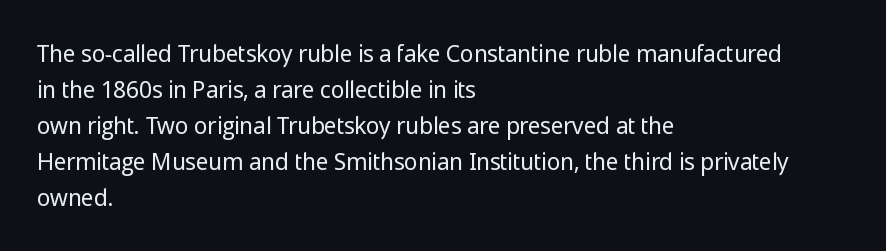
Q: Is the text bold? A: No.
Q: Is the text italic (slanted)? A: No, it is upright.
Q: Is the text underlined? A: No.
Q: How is the paragraph aligned? A: Left-aligned.
Q: Is the spacing between letters normal or unusually wide? A: Normal.
Q: Is the spacing between lines tight, normal or loose? A: Normal.
